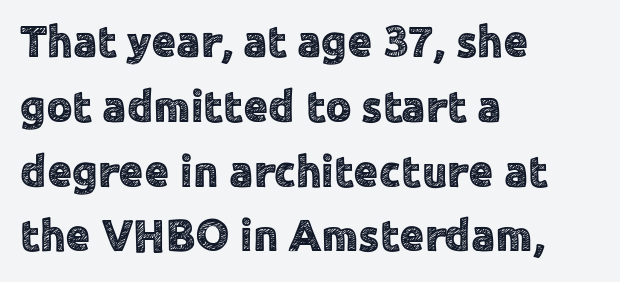
The image shows 45 px sans-serif type, upright; set left-aligned, normal line spacing (1.44x), normal letter spacing, not underlined; a medium x-height.
